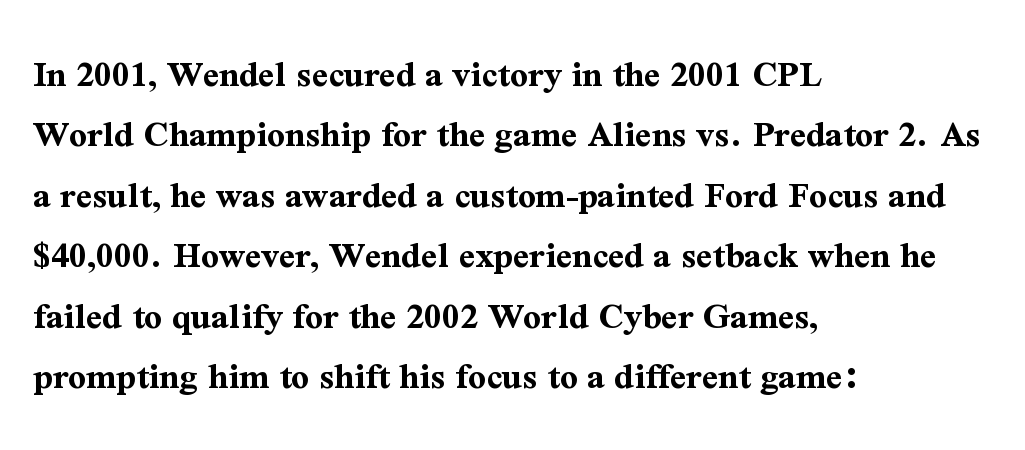
Q: Is the text bold? A: Yes.
Q: Is the text italic (slanted)? A: No, it is upright.
Q: Is the typeface a serif or a sans-serif typeface? A: Serif.
Q: Is the text underlined? A: No.
Q: How is the paragraph aligned? A: Left-aligned.
Q: Is the spacing between letters normal or unusually wide? A: Normal.
Q: Is the spacing between lines tight, normal or loose? A: Normal.
Q: Width (condensed, normal, or wide)? A: Normal.
Q: Stroke contrast? A: Medium.
Q: x-height? A: Medium.
Q: Monospaced? A: No.
